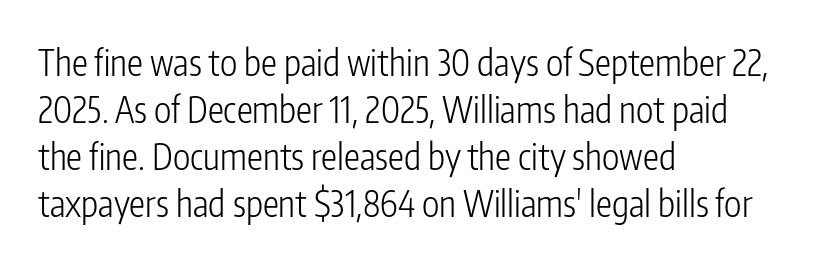
Has an underline been added? It has not. Serifs: no, the terminals of the letterforms are clean. The ragged edge is on the right, which tells us the setting is flush left. A light-to-regular cut is what we see here. The passage shown stacks its lines at a standard gap.
